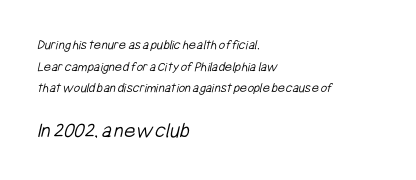
{"bold": "no", "underline": "no", "align": "left", "line_spacing": "normal", "line_spacing_ratio": 1.54, "letter_spacing": "normal", "letter_spacing_em": 0.0, "larger_block": "second", "size_ratio": 1.57, "glyph_px": 22}
